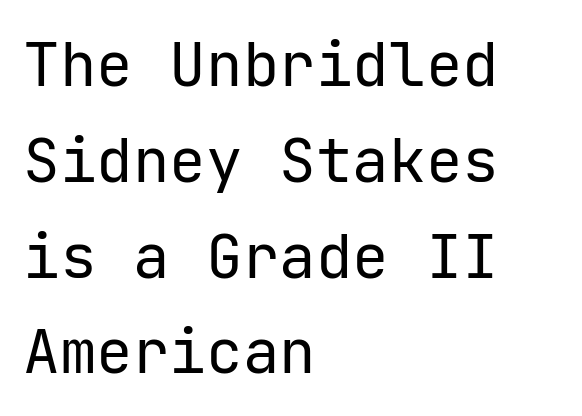
The image shows 61 px regular-weight sans-serif type, upright; set left-aligned, normal line spacing (1.57x), normal letter spacing, not underlined; low stroke contrast and a medium x-height.
